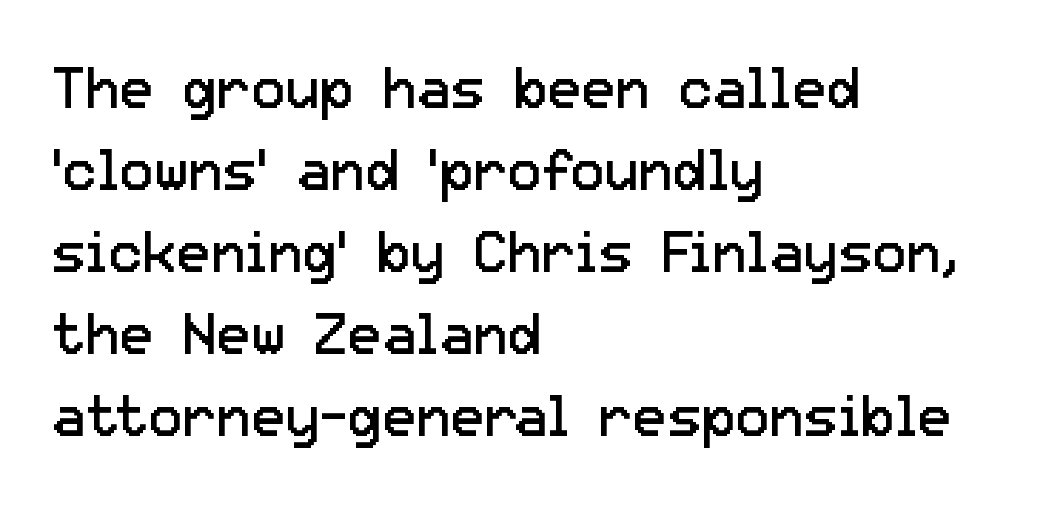
{"serif": "no", "italic": "no", "bold": "no", "weight": "regular", "width": "normal", "stroke_contrast": "low", "x_height": "medium", "monospaced": "no", "underline": "no", "align": "left", "line_spacing": "normal", "line_spacing_ratio": 1.44, "letter_spacing": "normal", "letter_spacing_em": 0.0, "glyph_px": 57}
